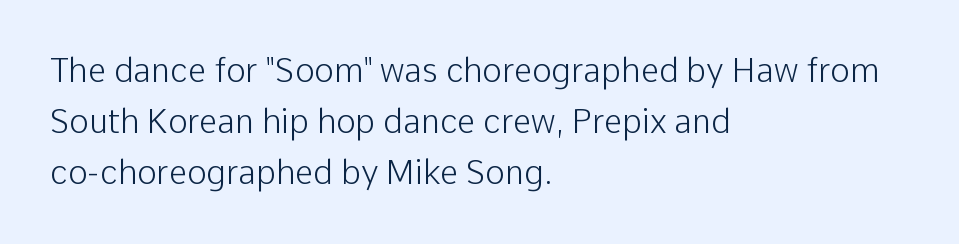
The image shows 33 px light sans-serif type, upright; set left-aligned, normal line spacing (1.55x), normal letter spacing, not underlined; low stroke contrast and a medium x-height.
